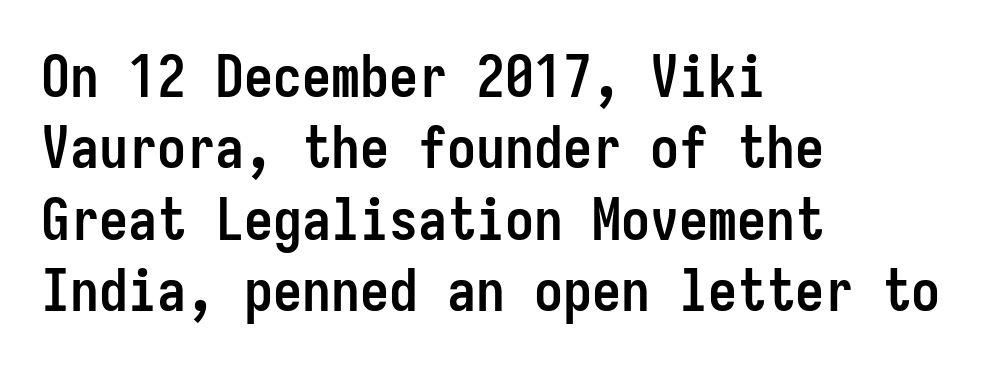
Q: Is the text bold? A: Yes.
Q: Is the text italic (slanted)? A: No, it is upright.
Q: Is the typeface a serif or a sans-serif typeface? A: Sans-serif.
Q: Is the text underlined? A: No.
Q: How is the paragraph aligned? A: Left-aligned.
Q: Is the spacing between letters normal or unusually wide? A: Normal.
Q: Width (condensed, normal, or wide)? A: Condensed.
Q: Stroke contrast? A: Low.
Q: x-height? A: Medium.
Q: Monospaced? A: Yes.
